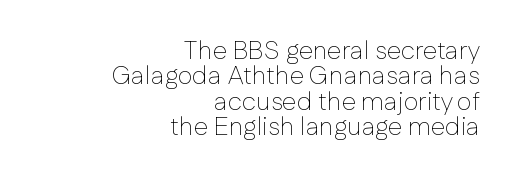
{"italic": "no", "bold": "no", "underline": "no", "align": "right", "line_spacing": "tight", "line_spacing_ratio": 0.98, "letter_spacing": "normal", "letter_spacing_em": 0.0, "glyph_px": 26}
